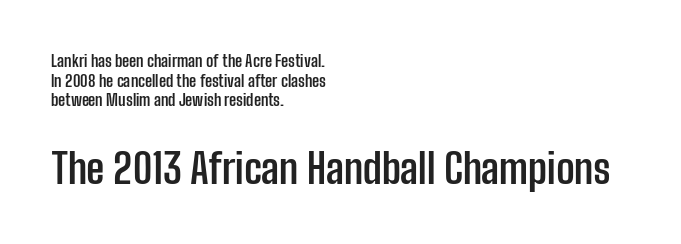
The image shows 41 px semibold, condensed sans-serif type, upright; set left-aligned, line spacing 1.23x, normal letter spacing, not underlined; the second (bottom) block is 2.56x larger; low stroke contrast and a medium x-height.
